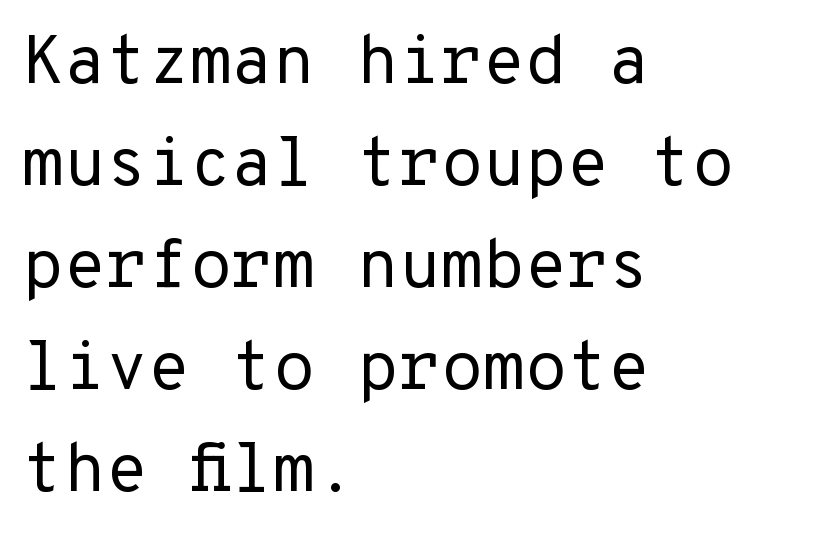
A clean baseline with only descenders dipping below it. Stems and bowls with no extra thickness — not bold. This rendering employs a face without finishing strokes, i.e., a sans-serif. Is there much room between lines? A standard amount, neither cramped nor airy. These lines are set flush left with a ragged right edge. Designer's note — italics off, roman on.
